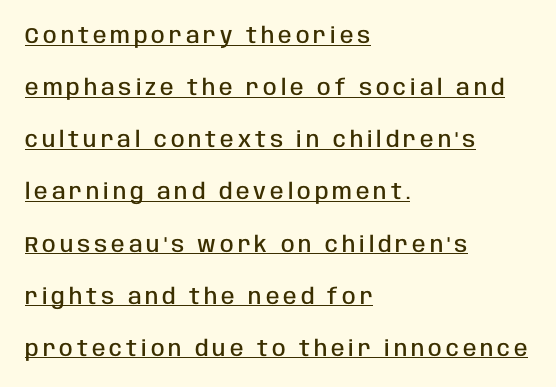
The image shows 22 px text type, upright; set left-aligned, loose line spacing (2.37x), underlined.
